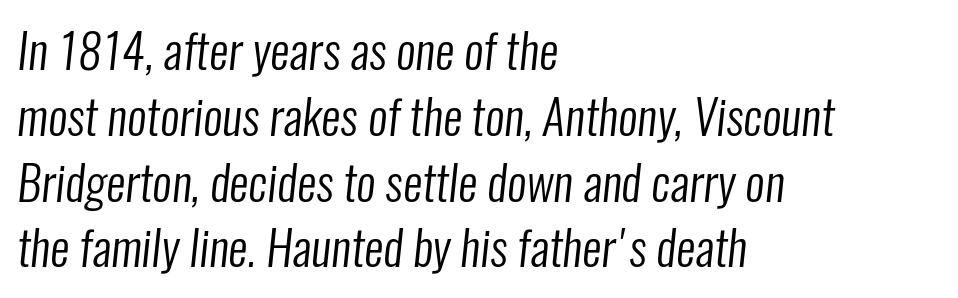
Honestly, the row spacing looks completely unremarkable. A typesetter would call this proportional, since set widths differ per character. Notice how the passage keeps a crisp vertical edge on the left only. The type is set solid horizontally, with unmodified tracking.
